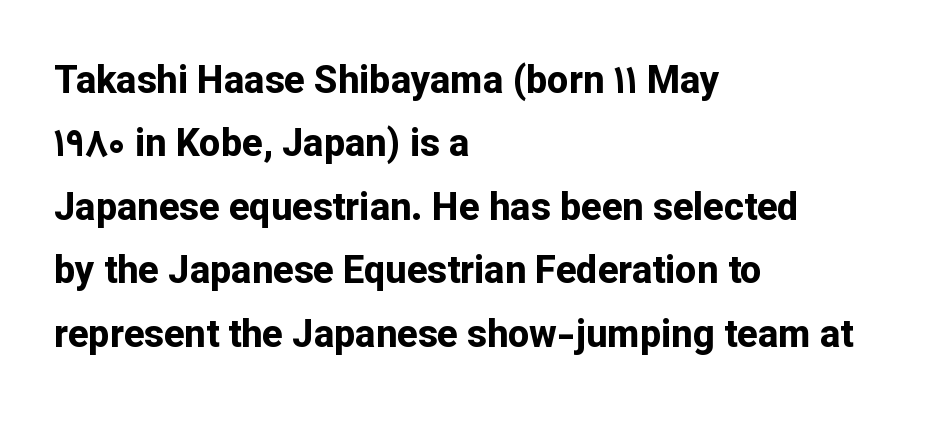
The image shows 38 px bold sans-serif type, upright; set left-aligned, normal line spacing (1.67x), normal letter spacing, not underlined; low stroke contrast and a medium x-height.
